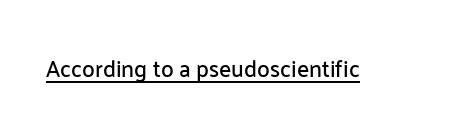
The image shows 23 px text type, upright; set normal letter spacing, underlined.
